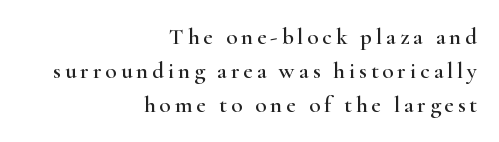
The image shows 23 px text type, upright; set right-aligned, normal line spacing (1.48x), not underlined.
